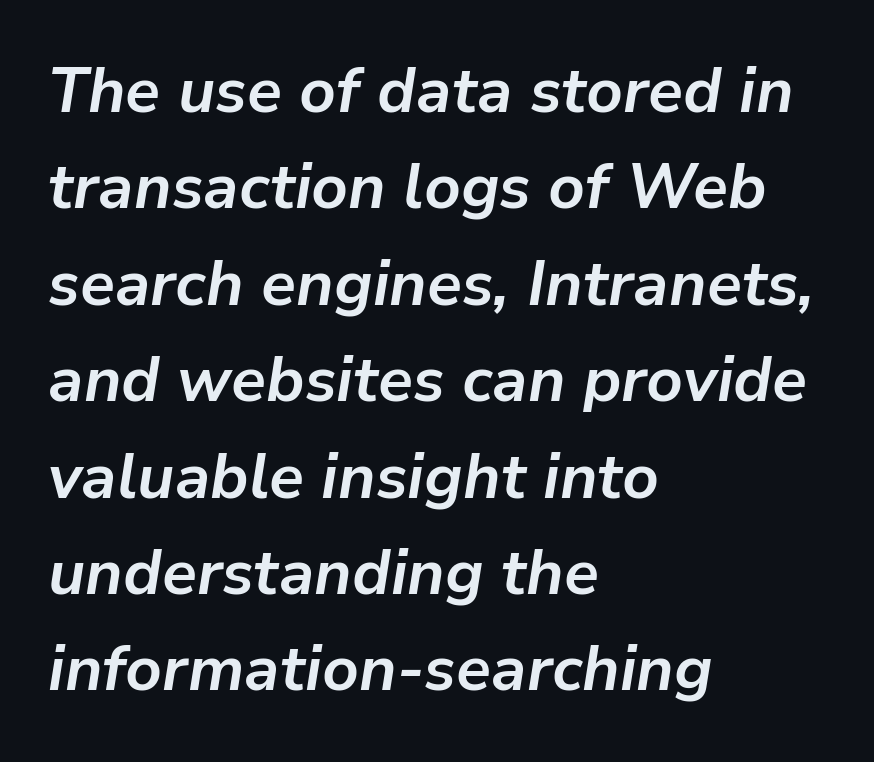
Q: Is the text bold? A: Yes.
Q: Is the text italic (slanted)? A: Yes, it leans right by about 9 degrees.
Q: Is the text underlined? A: No.
Q: How is the paragraph aligned? A: Left-aligned.
Q: Is the spacing between letters normal or unusually wide? A: Normal.
Q: Is the spacing between lines tight, normal or loose? A: Normal.
Q: Width (condensed, normal, or wide)? A: Normal.
Q: Stroke contrast? A: Low.
Q: x-height? A: Medium.
Q: Monospaced? A: No.
